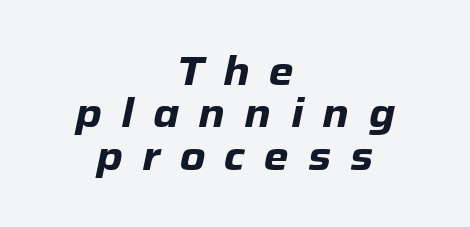
The image shows 40 px heavy type, italic (leaning right); set centered, tight line spacing (1.06x), unusually wide letter spacing (+0.48 em), not underlined; low stroke contrast and a medium x-height.
